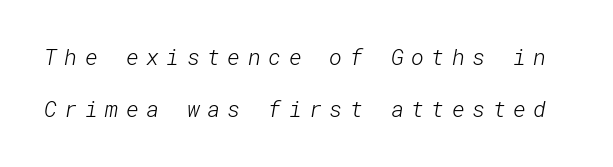
The image shows 22 px text type; set loose line spacing (2.35x), unusually wide letter spacing (+0.34 em), not underlined.
